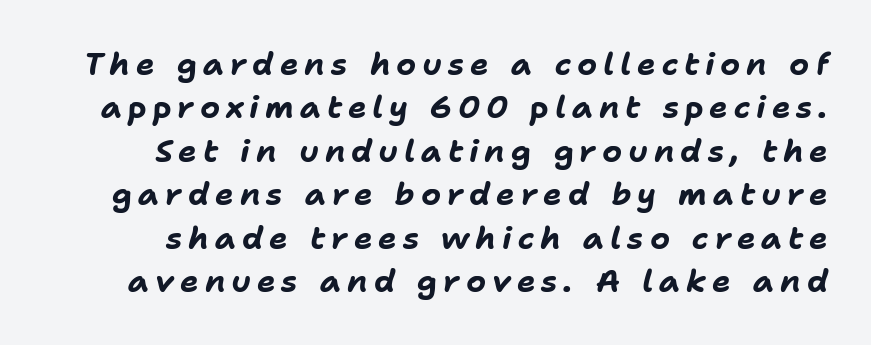
{"italic": "yes", "lean": "right", "slant_degrees": 11, "bold": "yes", "weight": "bold", "width": "normal", "stroke_contrast": "low", "x_height": "medium", "monospaced": "no", "underline": "no", "line_spacing": "normal", "line_spacing_ratio": 1.4, "glyph_px": 31}
